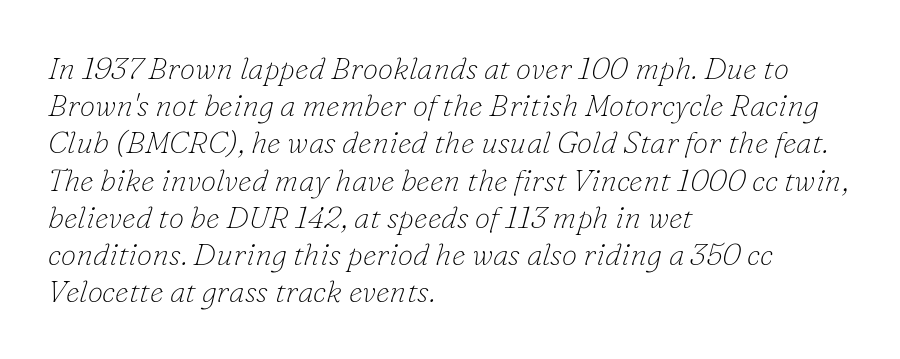
This sample uses a serif face. The font sits on the lighter half of the weight spectrum, regular included. This rendering leaves character spacing at its baseline value. Slant detected: the letters are inclined.
